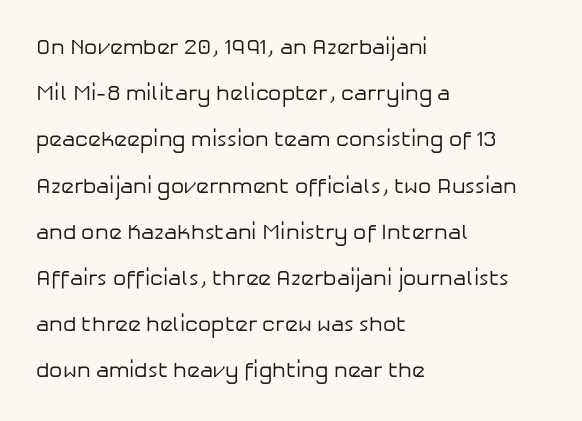
The image shows 21 px text type, upright; set left-aligned, loose line spacing (2.2x), normal letter spacing, not underlined.
